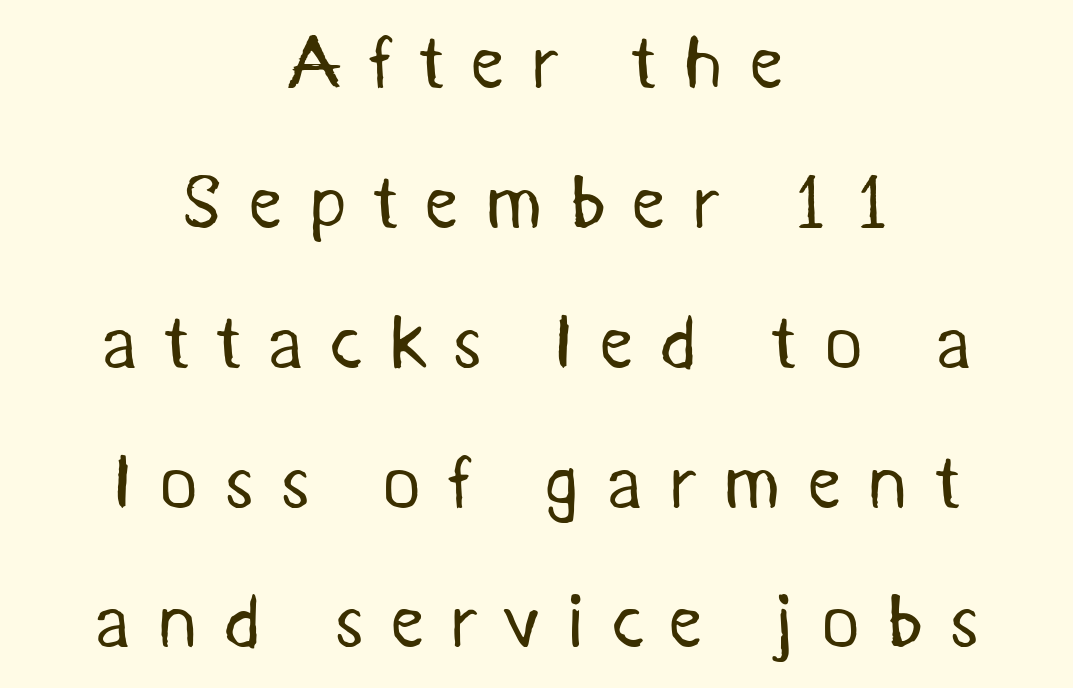
Q: Is the text bold? A: No.
Q: Is the typeface a serif or a sans-serif typeface? A: Sans-serif.
Q: Is the text underlined? A: No.
Q: How is the paragraph aligned? A: Centered.
Q: Is the spacing between letters normal or unusually wide? A: Unusually wide.
Q: Width (condensed, normal, or wide)? A: Normal.
Q: Stroke contrast? A: Medium.
Q: x-height? A: Medium.
Q: Monospaced? A: No.
